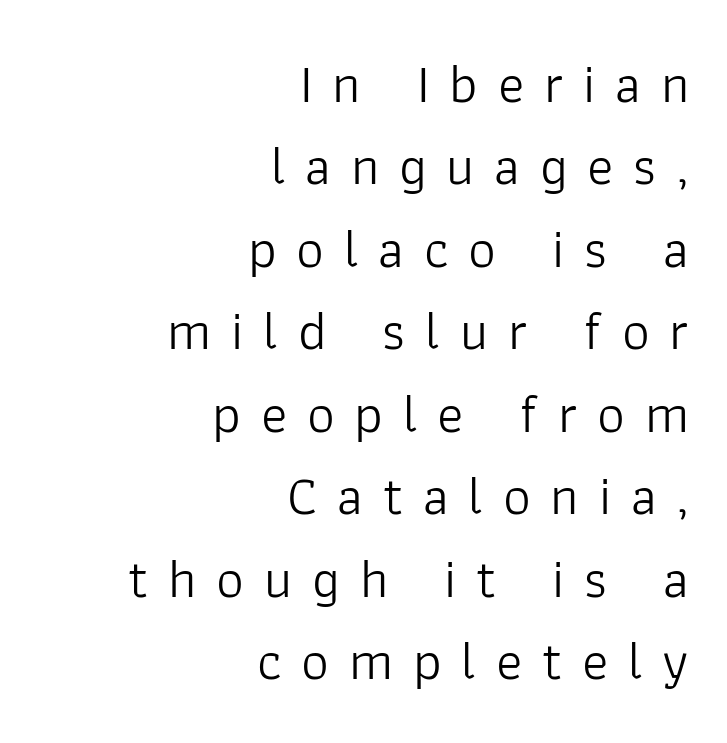
The face used here is proportionally spaced, like ordinary book or web type. Do the letters lean? They stand straight. The text was rendered using a sans face with plain stroke endings. The passage shown stacks its lines at a standard gap.
